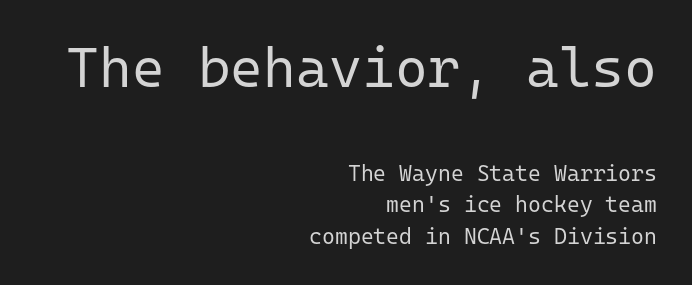
Q: Is the text bold? A: No.
Q: Is the text italic (slanted)? A: No, it is upright.
Q: Is the typeface a serif or a sans-serif typeface? A: Sans-serif.
Q: Is the text underlined? A: No.
Q: How is the paragraph aligned? A: Right-aligned.
Q: Is the spacing between letters normal or unusually wide? A: Normal.
Q: Is the spacing between lines tight, normal or loose? A: Normal.
Q: Which block of text is set in a larger size, the first (top) or the second (bottom)? A: The first (top) one.
Q: Width (condensed, normal, or wide)? A: Normal.
Q: Stroke contrast? A: Low.
Q: x-height? A: Medium.
Q: Monospaced? A: Yes.
